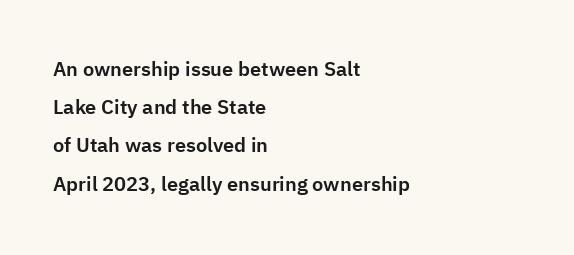
{"italic": "no", "underline": "no", "align": "left", "line_spacing": "loose", "line_spacing_ratio": 1.91, "letter_spacing": "normal", "letter_spacing_em": 0.0, "glyph_px": 20}
